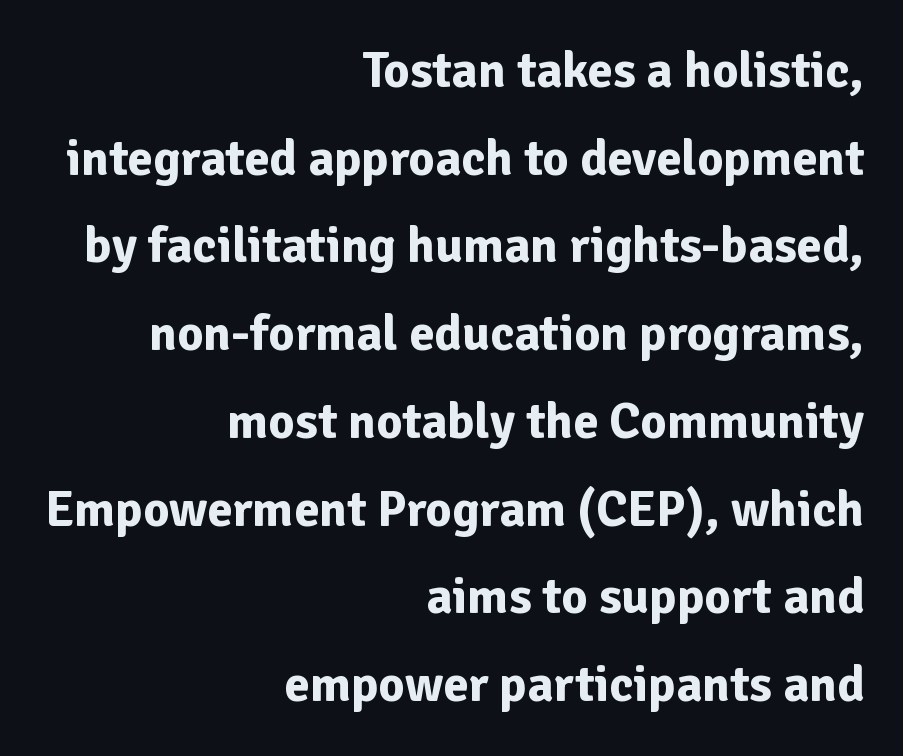
Check the space under the baseline: it is left empty. A typesetter would call this proportional, since set widths differ per character. Look at the stroke-to-counter ratio: heavy, a bold. Nobody touched the tracking dial on this one. This sample uses a sans-serif face.
